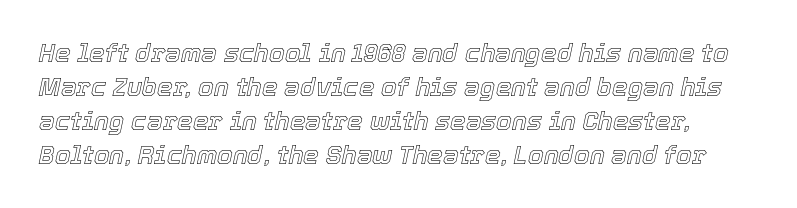
Q: Is the text italic (slanted)? A: Yes, it leans right by about 12 degrees.
Q: Is the text underlined? A: No.
Q: Is the spacing between letters normal or unusually wide? A: Normal.
Q: Is the spacing between lines tight, normal or loose? A: Normal.
